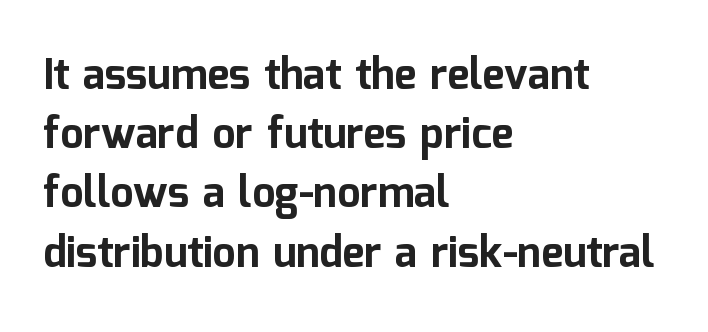
{"serif": "no", "italic": "no", "bold": "yes", "weight": "bold", "width": "normal", "stroke_contrast": "low", "x_height": "medium", "monospaced": "no", "underline": "no", "align": "left", "line_spacing": "normal", "line_spacing_ratio": 1.41, "letter_spacing": "normal", "letter_spacing_em": 0.0, "glyph_px": 42}
